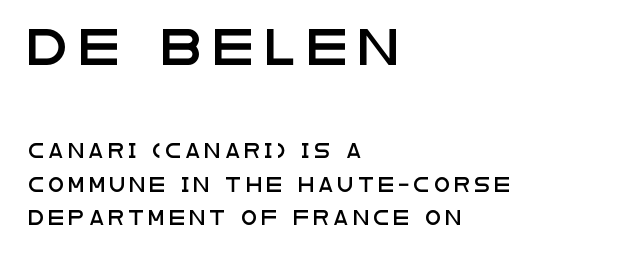
Q: Is the text italic (slanted)? A: No, it is upright.
Q: Is the typeface a serif or a sans-serif typeface? A: Sans-serif.
Q: Is the text underlined? A: No.
Q: How is the paragraph aligned? A: Left-aligned.
Q: Is the spacing between letters normal or unusually wide? A: Unusually wide.
Q: Is the spacing between lines tight, normal or loose? A: Loose.
Q: Which block of text is set in a larger size, the first (top) or the second (bottom)? A: The first (top) one.
Q: Width (condensed, normal, or wide)? A: Wide.
Q: Stroke contrast? A: Low.
Q: x-height? A: Large.
Q: Monospaced? A: No.
